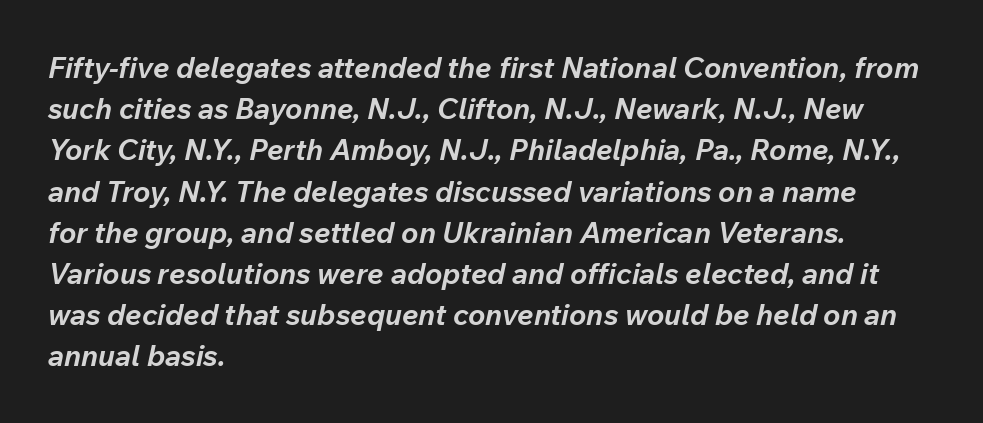
Q: Is the text bold? A: Yes.
Q: Is the text italic (slanted)? A: Yes, it leans right by about 12 degrees.
Q: Is the text underlined? A: No.
Q: How is the paragraph aligned? A: Left-aligned.
Q: Is the spacing between letters normal or unusually wide? A: Normal.
Q: Is the spacing between lines tight, normal or loose? A: Normal.
Q: Width (condensed, normal, or wide)? A: Normal.
Q: Stroke contrast? A: Low.
Q: x-height? A: Medium.
Q: Monospaced? A: No.
